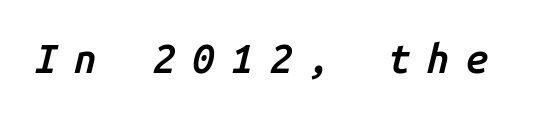
{"italic": "yes", "lean": "right", "slant_degrees": 14, "bold": "semi", "weight": "semibold", "width": "normal", "stroke_contrast": "low", "x_height": "medium", "monospaced": "yes", "underline": "no", "letter_spacing": "wide", "letter_spacing_em": 0.42, "glyph_px": 40}
